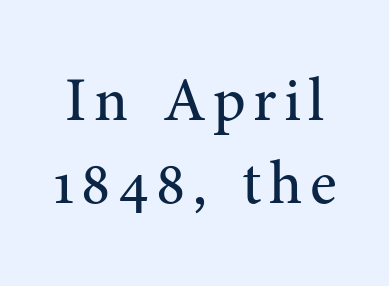
Check the space under the baseline: it is left empty. A typesetter would call this proportional, since set widths differ per character. No extra ink here — the face is not bold. This is roman type, the default non-slanted kind. Evenly set lines give the paragraph a standard silhouette.
